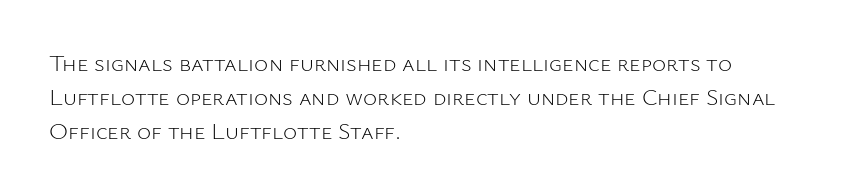
Decoration check: the copy has no underline. Teacher's note: observe the even left margin — that is flush-left alignment. Interline gaps are of average width in this sample. No chunkiness to these letters — they're not bold. These lines were composed using upright roman letters.
